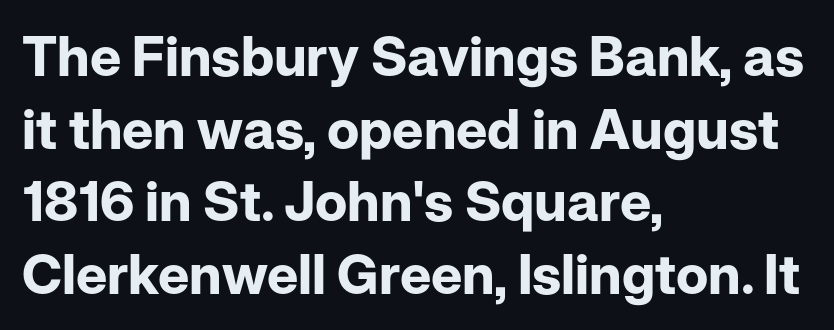
Q: Is the text bold? A: Yes.
Q: Is the text italic (slanted)? A: No, it is upright.
Q: Is the typeface a serif or a sans-serif typeface? A: Sans-serif.
Q: Is the text underlined? A: No.
Q: How is the paragraph aligned? A: Left-aligned.
Q: Is the spacing between letters normal or unusually wide? A: Normal.
Q: Is the spacing between lines tight, normal or loose? A: Normal.
Q: Width (condensed, normal, or wide)? A: Normal.
Q: Stroke contrast? A: Low.
Q: x-height? A: Medium.
Q: Monospaced? A: No.
